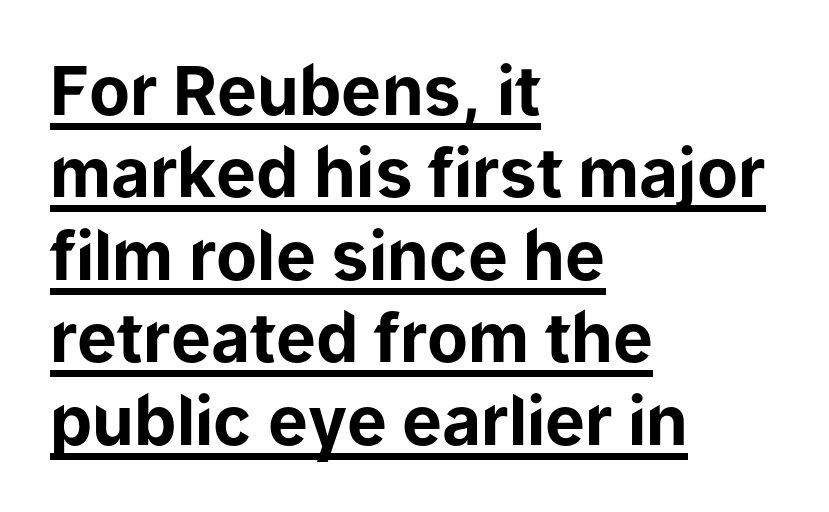
{"serif": "no", "italic": "no", "bold": "yes", "weight": "bold", "width": "normal", "stroke_contrast": "low", "x_height": "medium", "monospaced": "no", "underline": "yes", "align": "left", "line_spacing_ratio": 1.23, "letter_spacing": "normal", "letter_spacing_em": 0.0, "glyph_px": 67}
